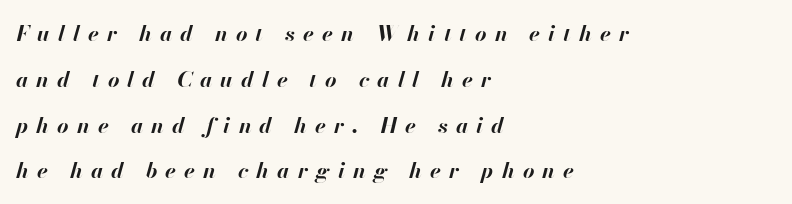
This rendering uses left alignment, leaving the right contour irregular. You could fit nearly another row in the gap between these rows. Weight: bold. Any mark beneath the type? The region is blank.
